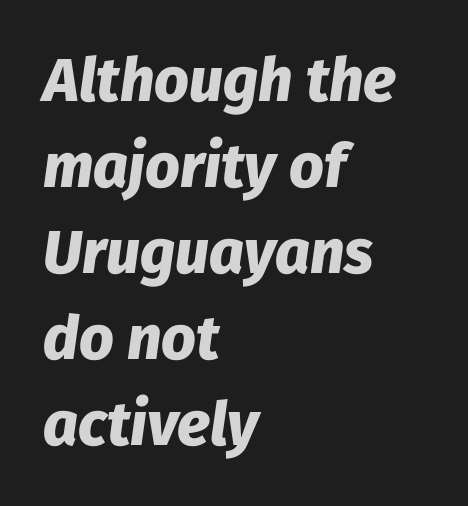
Q: Is the text bold? A: Yes.
Q: Is the text italic (slanted)? A: Yes, it leans right by about 8 degrees.
Q: Is the text underlined? A: No.
Q: How is the paragraph aligned? A: Left-aligned.
Q: Is the spacing between letters normal or unusually wide? A: Normal.
Q: Is the spacing between lines tight, normal or loose? A: Normal.
Q: Width (condensed, normal, or wide)? A: Normal.
Q: Stroke contrast? A: Low.
Q: x-height? A: Medium.
Q: Monospaced? A: No.
